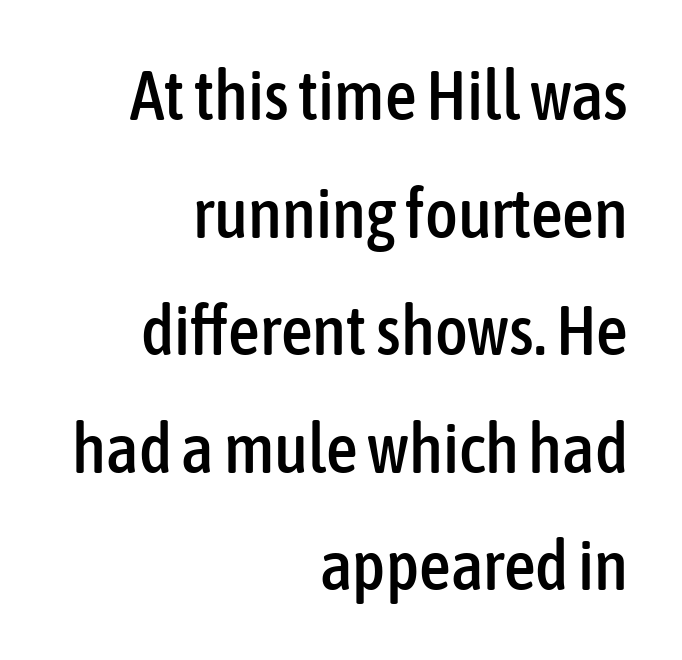
Looks like regular typesetting: each glyph gets only the width it needs. What stands out about the letter spacing? Nothing — it is the standard amount. In terms of leading, this rendering sits right in the middle. Every character sits straight up, as roman type does. Typeset ragged left — the right edge is the straight one. The text was rendered using a sans face with plain stroke endings.
